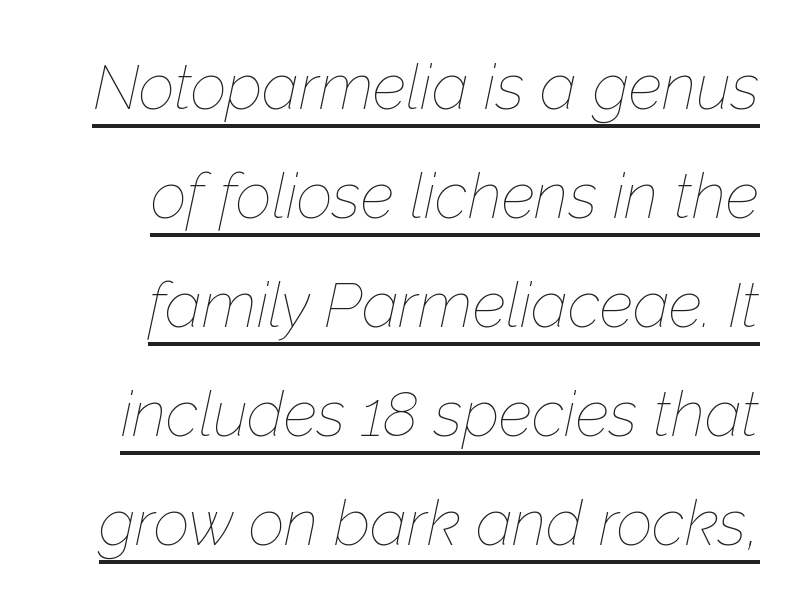
{"italic": "yes", "lean": "right", "slant_degrees": 12, "bold": "no", "weight": "thin", "width": "normal", "stroke_contrast": "low", "x_height": "medium", "monospaced": "no", "underline": "yes", "line_spacing_ratio": 1.73, "letter_spacing": "normal", "letter_spacing_em": 0.0, "glyph_px": 63}
